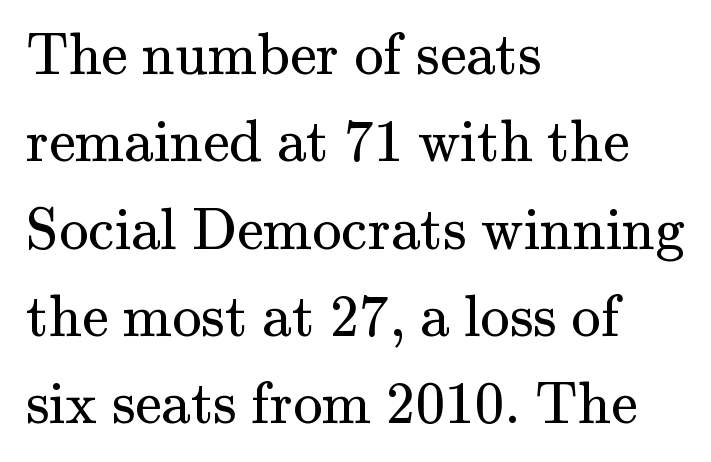
{"serif": "yes", "italic": "no", "bold": "no", "weight": "regular", "width": "normal", "stroke_contrast": "medium", "x_height": "small", "monospaced": "no", "underline": "no", "align": "left", "line_spacing": "normal", "line_spacing_ratio": 1.48, "letter_spacing": "normal", "letter_spacing_em": 0.0, "glyph_px": 59}
